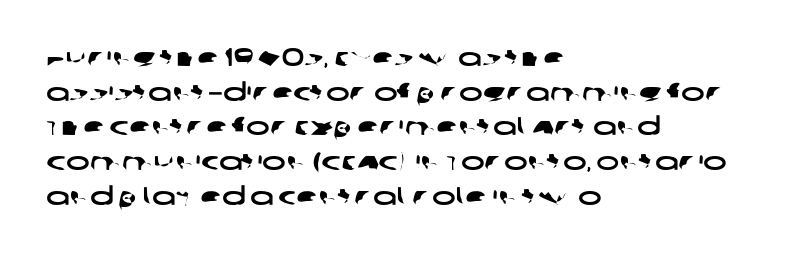
The image shows 25 px text type; set left-aligned, normal line spacing (1.39x), normal letter spacing, not underlined.
